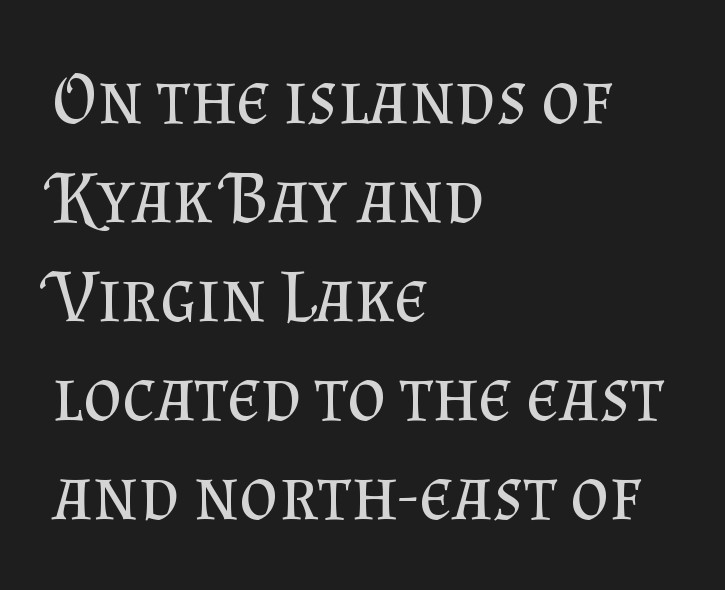
Each row of text sits above clean, open space. Observe the ordinary spacing: letters are neighbours, not strangers. Is this a sans? No — the strokes have serifs. Think of a printed novel: that variable character pitch is what you see here.
